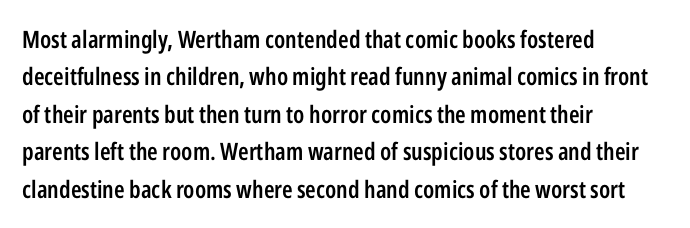
{"italic": "no", "bold": "semi", "underline": "no", "align": "left", "line_spacing": "normal", "line_spacing_ratio": 1.56, "letter_spacing": "normal", "letter_spacing_em": 0.0, "glyph_px": 24}
